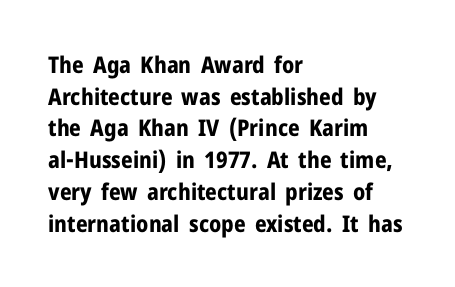
The image shows 23 px bold type, upright; set left-aligned, normal line spacing (1.38x), normal letter spacing, not underlined.
